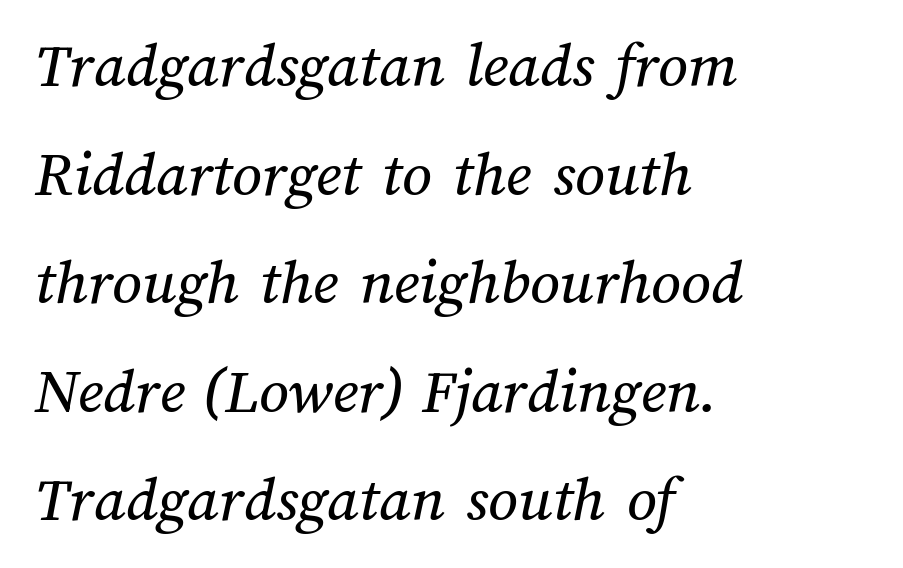
Plain, unruled lines of type. Nobody touched the tracking dial on this one. Do the characters align in a grid? No, the font is proportional. Left-aligned paragraph, ragged on the right. Normally led — the rows are evenly, conventionally spaced.
